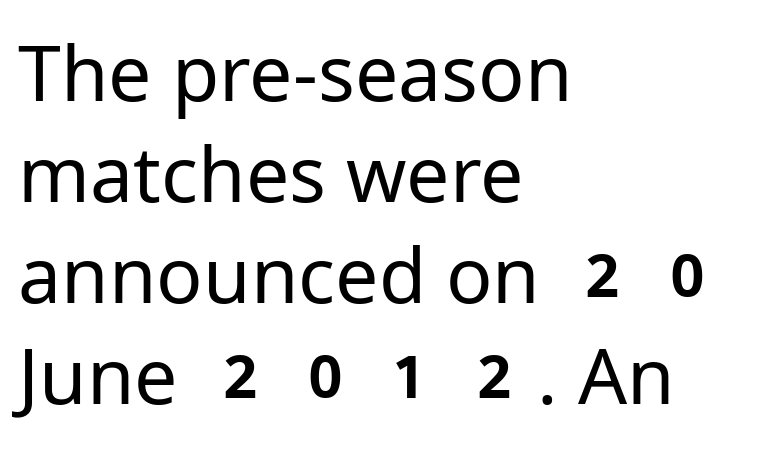
{"serif": "no", "italic": "no", "bold": "no", "weight": "regular", "width": "normal", "stroke_contrast": "low", "x_height": "medium", "monospaced": "no", "underline": "no", "align": "left", "line_spacing": "normal", "line_spacing_ratio": 1.31, "letter_spacing": "normal", "letter_spacing_em": 0.0, "glyph_px": 77}
